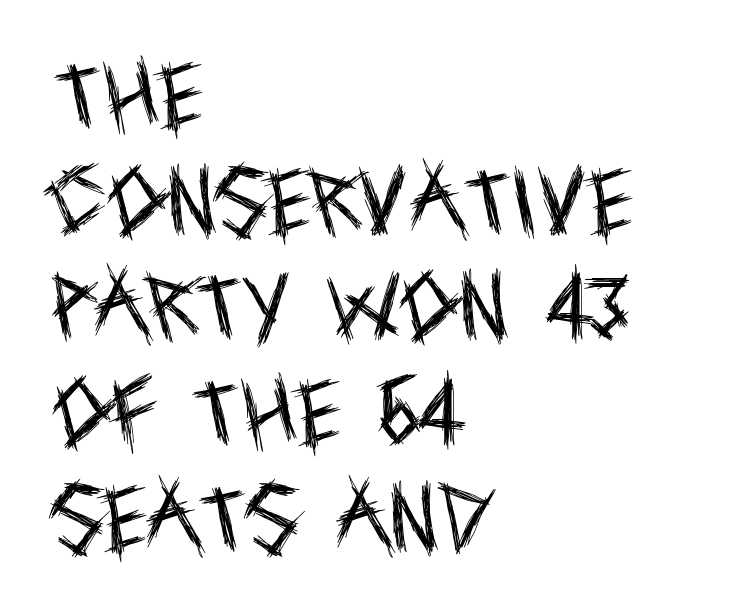
The image shows 75 px regular-weight, condensed sans-serif type, upright; set left-aligned, normal line spacing (1.41x), normal letter spacing, not underlined; a large x-height.
